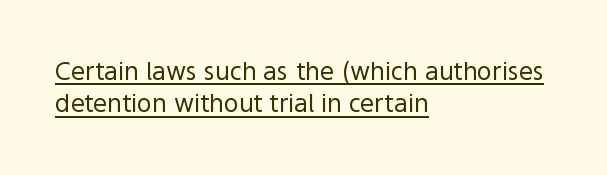
Weight class: somewhere from thin through regular. The passage shown stacks its lines at a standard gap. Casual observation: everything's shoved over to the left. Quick note: not italic, upright.
